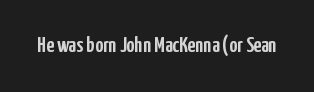
Tall strokes in this sample are plumb rather than angled. Short note: letters normally spaced. Lines of text with bare space underneath.
